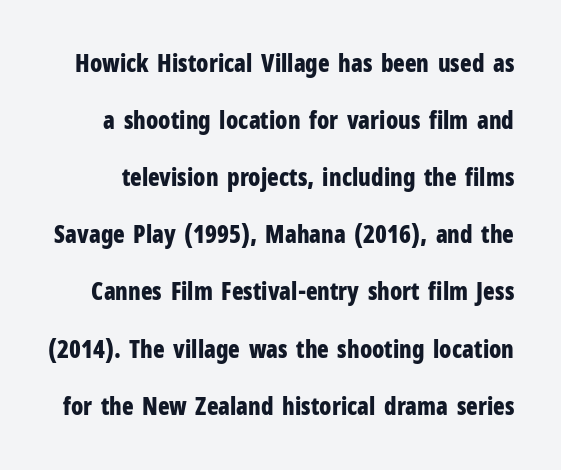
What weight is shown? A full bold with thick strokes. Descenders hang freely into open space. Reading down the column, the eye jumps a long way to each next line. Standard letterfit; no display-style spreading of the glyphs.
